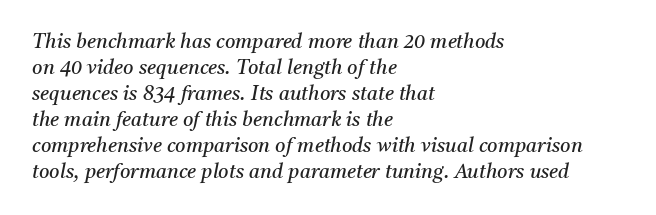
Regarding leading, the lines here are spaced in the standard way. Here the glyphs are tracked normally, forming tight word shapes. Alignment: flush left. Does the lettering tilt? It does — this is italic. Underline: absent.
